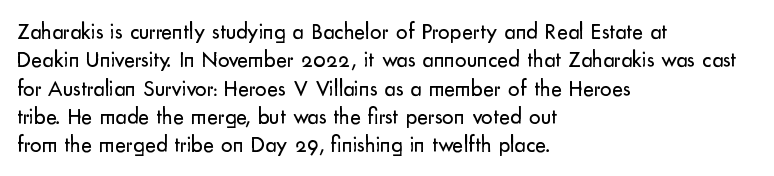
Nobody touched the tracking dial on this one. Visually the block forms a straight wall on the left and a jagged coastline on the right. Posture: upright roman. Beneath every word, the page is bare.
